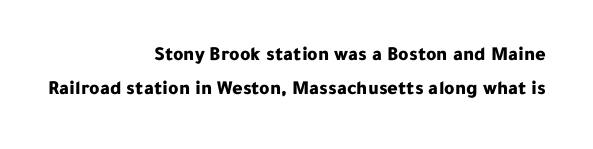
The image shows 20 px bold type, upright; set right-aligned, normal line spacing (1.7x), normal letter spacing, not underlined.
